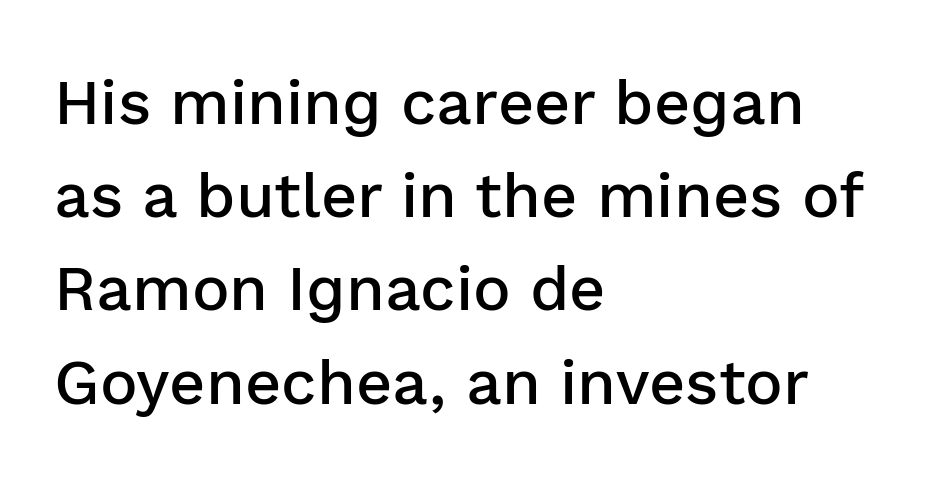
Q: Is the text bold? A: Semi-bold.
Q: Is the text italic (slanted)? A: No, it is upright.
Q: Is the typeface a serif or a sans-serif typeface? A: Sans-serif.
Q: Is the text underlined? A: No.
Q: How is the paragraph aligned? A: Left-aligned.
Q: Is the spacing between letters normal or unusually wide? A: Normal.
Q: Is the spacing between lines tight, normal or loose? A: Normal.
Q: Width (condensed, normal, or wide)? A: Normal.
Q: Stroke contrast? A: Low.
Q: x-height? A: Medium.
Q: Monospaced? A: No.
